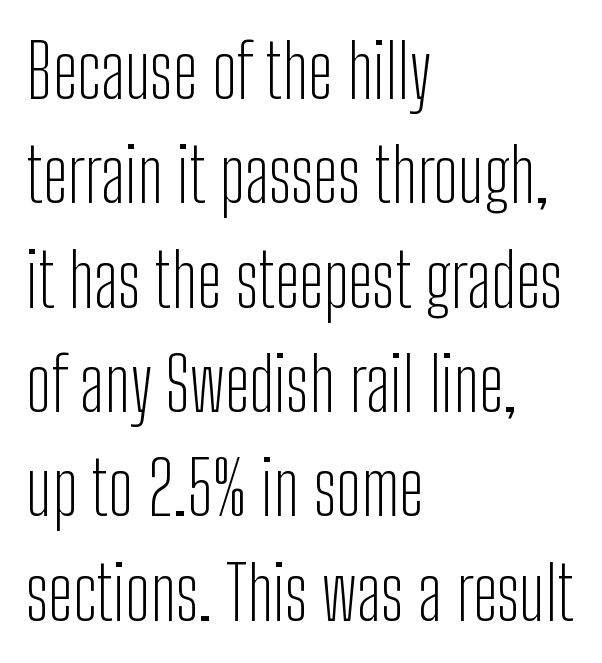
{"serif": "no", "italic": "no", "bold": "no", "weight": "light", "width": "condensed", "stroke_contrast": "low", "x_height": "medium", "monospaced": "no", "underline": "no", "align": "left", "line_spacing": "normal", "line_spacing_ratio": 1.41, "letter_spacing": "normal", "letter_spacing_em": 0.0, "glyph_px": 74}
